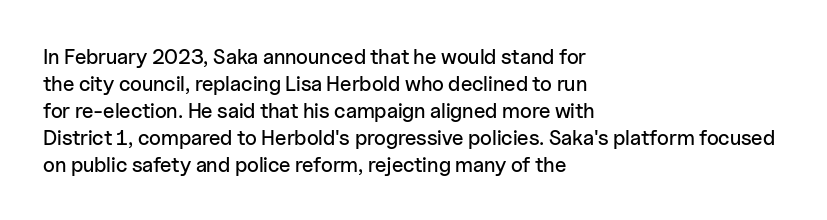
No word sits above an underline. Rendered with straight, roman letterforms. A typesetter would call this leading conventional body-copy spacing. Nothing unusual about the tracking: characters are spaced as the font intends. Line starts are locked; line ends wander.
